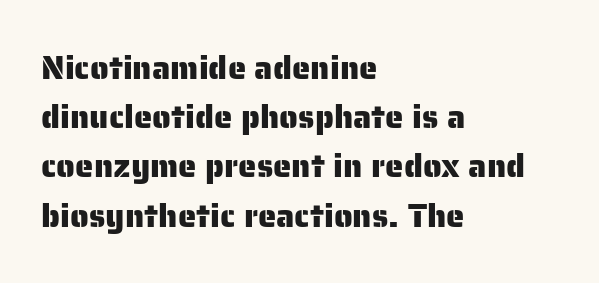
The passage shown has conventional tracking throughout. Varying glyph widths throughout — classic text-font behaviour. Posture: vertical. Vertical spacing — default. Nothing sits at the stroke ends, so this counts as sans-serif. This rendering features lettering with no underline.
